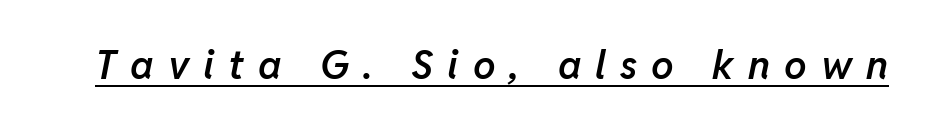
Q: Is the text bold? A: Semi-bold.
Q: Is the text italic (slanted)? A: Yes, it leans right by about 11 degrees.
Q: Is the text underlined? A: Yes.
Q: Is the spacing between letters normal or unusually wide? A: Unusually wide.
Q: Width (condensed, normal, or wide)? A: Normal.
Q: Stroke contrast? A: Low.
Q: x-height? A: Medium.
Q: Monospaced? A: No.
